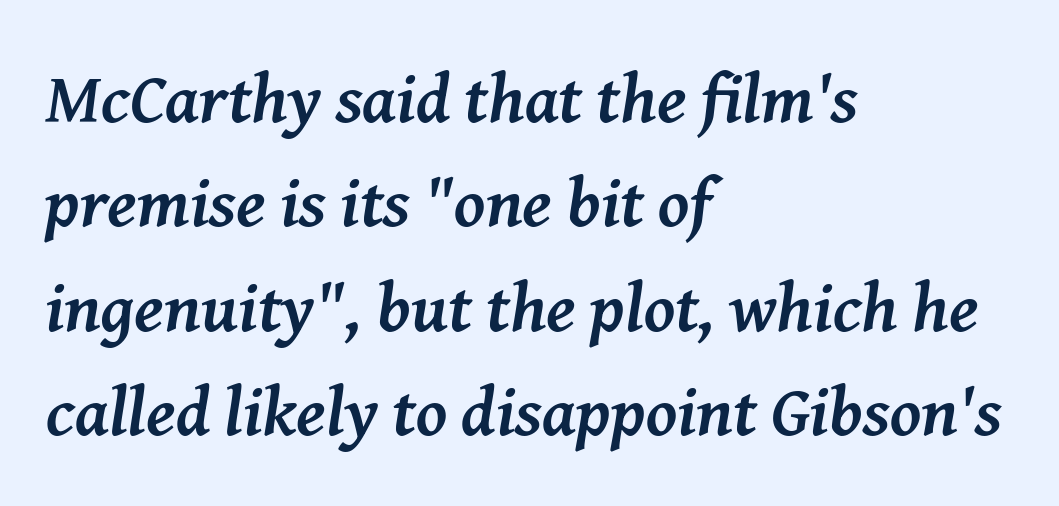
Q: Is the text bold? A: Yes.
Q: Is the text italic (slanted)? A: Yes, it leans right by about 8 degrees.
Q: Is the typeface a serif or a sans-serif typeface? A: Serif.
Q: Is the text underlined? A: No.
Q: How is the paragraph aligned? A: Left-aligned.
Q: Is the spacing between letters normal or unusually wide? A: Normal.
Q: Is the spacing between lines tight, normal or loose? A: Normal.
Q: Width (condensed, normal, or wide)? A: Normal.
Q: Stroke contrast? A: Medium.
Q: x-height? A: Medium.
Q: Monospaced? A: No.
